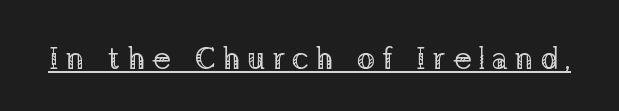
{"serif": "yes", "italic": "no", "bold": "no", "weight": "regular", "width": "normal", "stroke_contrast": "low", "x_height": "medium", "monospaced": "no", "underline": "yes", "letter_spacing": "wide", "letter_spacing_em": 0.21, "glyph_px": 31}
